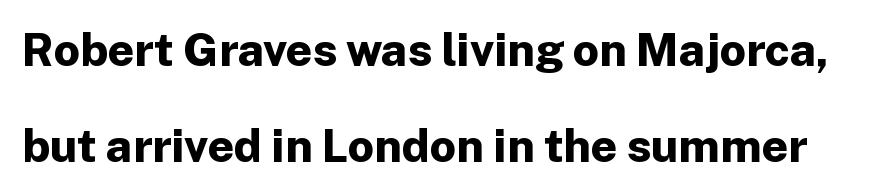
Letters rest on an invisible, unmarked baseline. Default kerning and tracking; the words read as compact shapes. Do the characters align in a grid? No, the font is proportional. This is the regular roman posture of the typeface. Stroke terminals: plain, sans-serif. Each new line begins a long way beneath the previous one.
